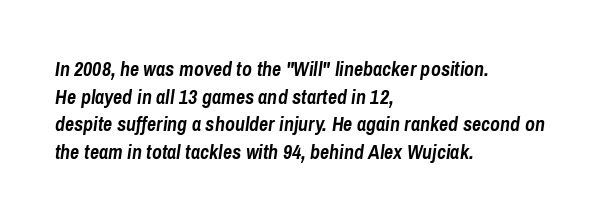
The image shows 20 px bold type, italic (leaning right); set left-aligned, normal line spacing (1.38x), normal letter spacing, not underlined.
